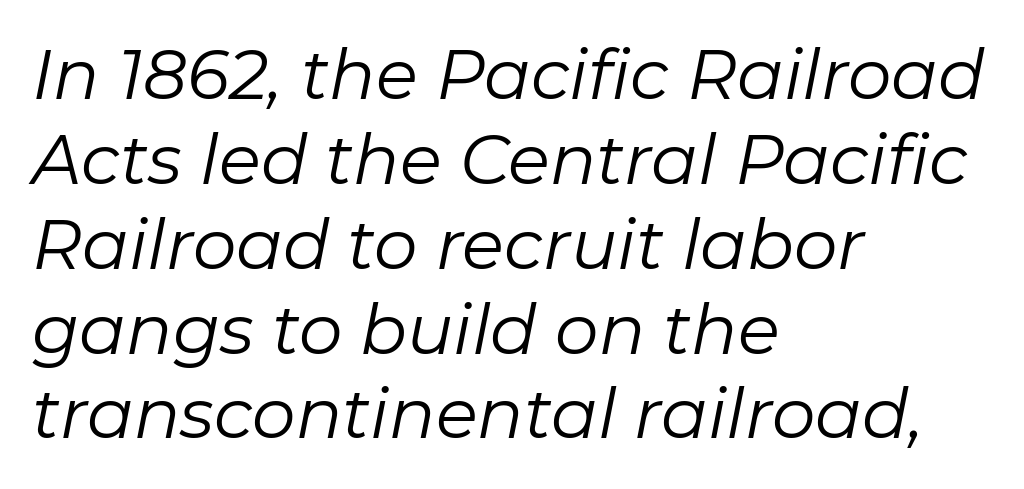
What stands out about the letter spacing? Nothing — it is the standard amount. Every row of glyphs begins at an identical x-position on the left. Do the characters align in a grid? No, the font is proportional. This sample uses an oblique cut, with every glyph tilted off the vertical. Check the space under the baseline: it is left empty.
